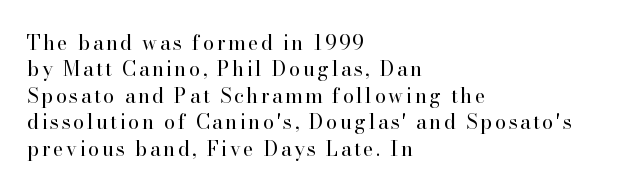
Q: Is the text bold? A: No.
Q: Is the text italic (slanted)? A: No, it is upright.
Q: Is the text underlined? A: No.
Q: How is the paragraph aligned? A: Left-aligned.
Q: Is the spacing between lines tight, normal or loose? A: Normal.
